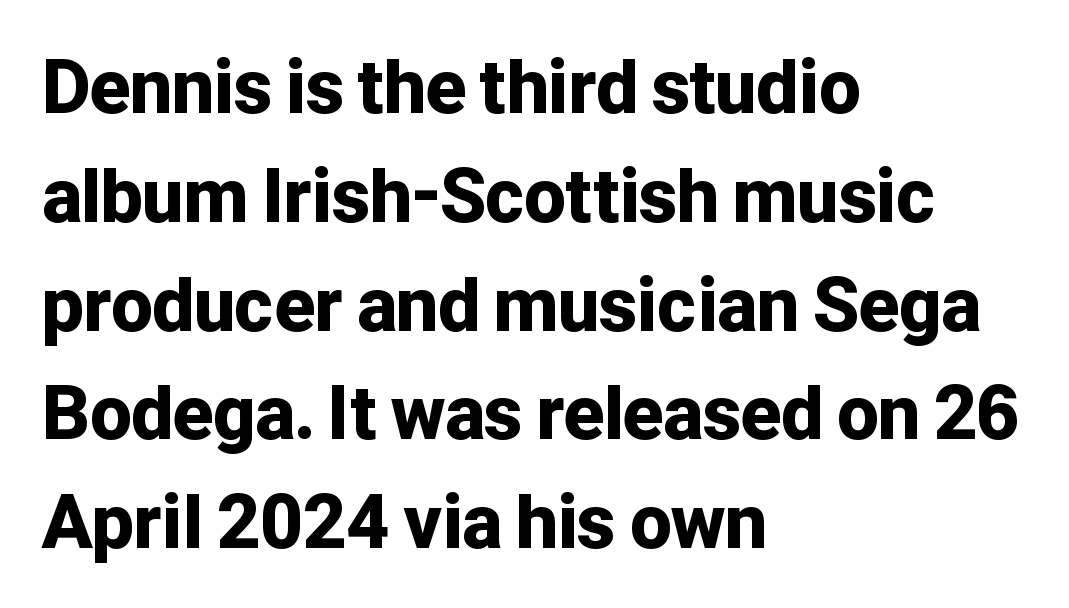
Q: Is the text bold? A: Yes.
Q: Is the text italic (slanted)? A: No, it is upright.
Q: Is the typeface a serif or a sans-serif typeface? A: Sans-serif.
Q: Is the text underlined? A: No.
Q: How is the paragraph aligned? A: Left-aligned.
Q: Is the spacing between letters normal or unusually wide? A: Normal.
Q: Is the spacing between lines tight, normal or loose? A: Normal.
Q: Width (condensed, normal, or wide)? A: Normal.
Q: Stroke contrast? A: Low.
Q: x-height? A: Medium.
Q: Monospaced? A: No.
